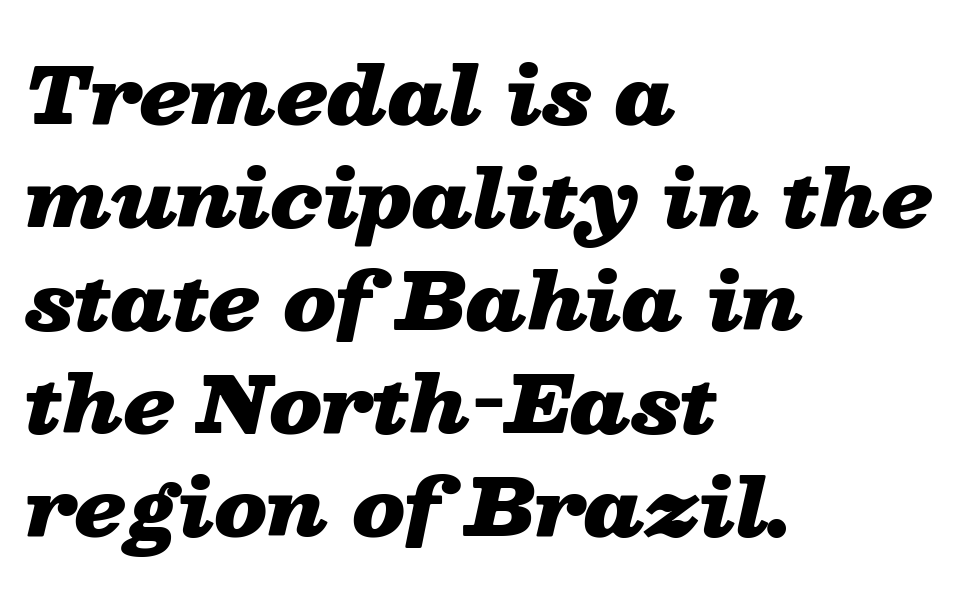
Q: Is the text bold? A: Yes.
Q: Is the text italic (slanted)? A: Yes, it leans right by about 13 degrees.
Q: Is the text underlined? A: No.
Q: How is the paragraph aligned? A: Left-aligned.
Q: Is the spacing between letters normal or unusually wide? A: Normal.
Q: Is the spacing between lines tight, normal or loose? A: Normal.
Q: Width (condensed, normal, or wide)? A: Wide.
Q: Stroke contrast? A: Low.
Q: x-height? A: Medium.
Q: Monospaced? A: No.
